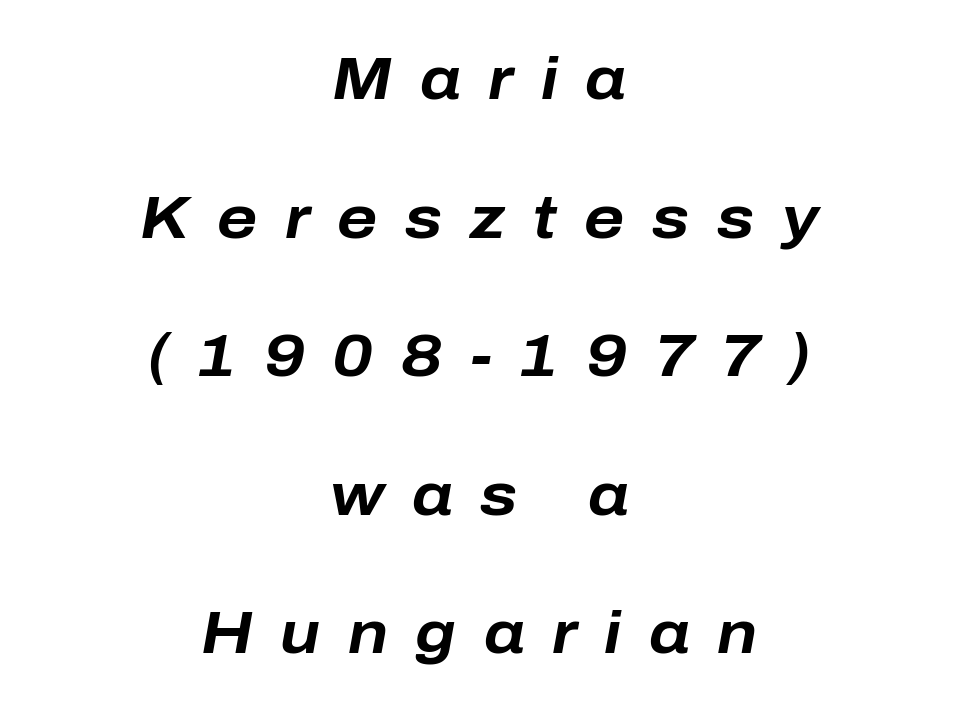
Q: Is the text bold? A: Yes.
Q: Is the text italic (slanted)? A: Yes, it leans right by about 10 degrees.
Q: Is the text underlined? A: No.
Q: How is the paragraph aligned? A: Centered.
Q: Is the spacing between letters normal or unusually wide? A: Unusually wide.
Q: Is the spacing between lines tight, normal or loose? A: Loose.
Q: Width (condensed, normal, or wide)? A: Normal.
Q: Stroke contrast? A: Low.
Q: x-height? A: Medium.
Q: Monospaced? A: No.
